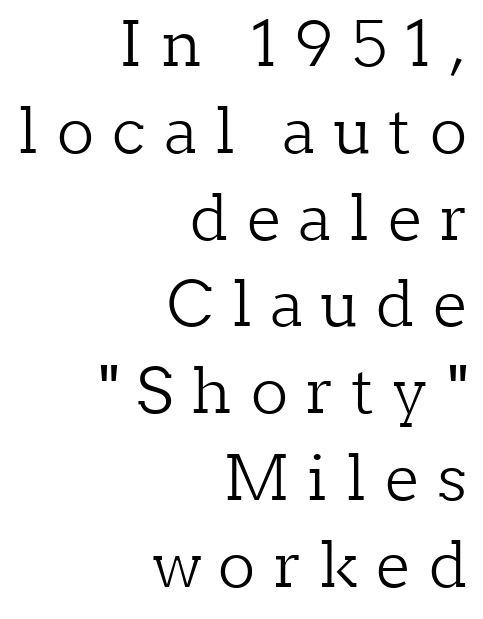
Q: Is the text bold? A: No.
Q: Is the text italic (slanted)? A: No, it is upright.
Q: Is the typeface a serif or a sans-serif typeface? A: Serif.
Q: Is the text underlined? A: No.
Q: How is the paragraph aligned? A: Right-aligned.
Q: Is the spacing between letters normal or unusually wide? A: Unusually wide.
Q: Is the spacing between lines tight, normal or loose? A: Normal.
Q: Width (condensed, normal, or wide)? A: Normal.
Q: Stroke contrast? A: Low.
Q: x-height? A: Medium.
Q: Monospaced? A: No.
